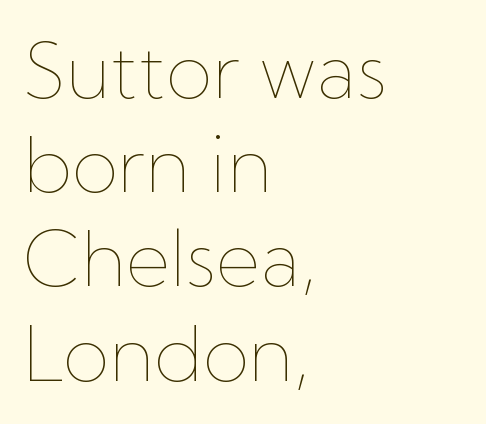
{"italic": "no", "bold": "no", "weight": "thin", "width": "normal", "stroke_contrast": "low", "x_height": "medium", "monospaced": "no", "underline": "no", "align": "left", "line_spacing_ratio": 1.24, "letter_spacing": "normal", "letter_spacing_em": 0.0, "glyph_px": 76}
